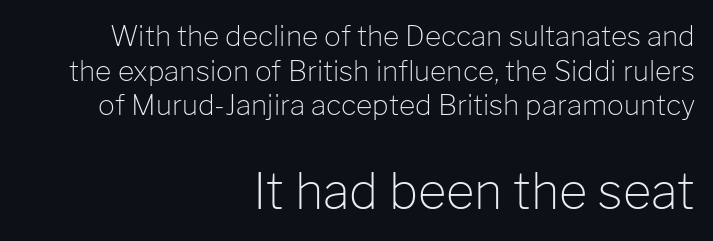
The image shows 49 px light sans-serif type, upright; set right-aligned, line spacing 1.24x, normal letter spacing, not underlined; the second (bottom) block is 1.75x larger; low stroke contrast and a medium x-height.
